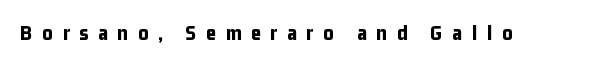
This is the regular roman posture of the typeface. A bare baseline throughout the passage. Thick stems and heavy bowls — unmistakably bold. These lines have a slow, spaced-out rhythm from letter to letter.
